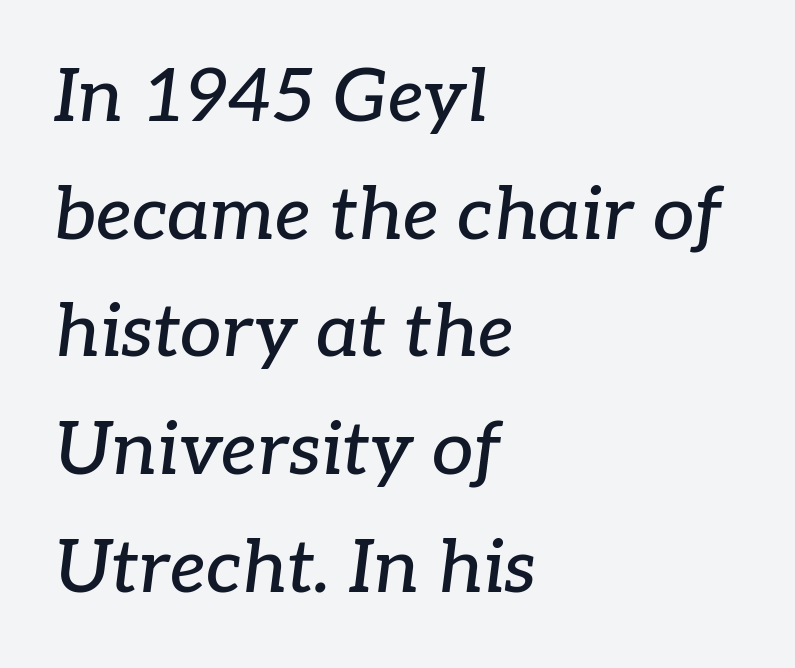
The image shows 74 px serif type, italic (leaning right); set left-aligned, normal line spacing (1.59x), normal letter spacing, not underlined; low stroke contrast and a medium x-height.
